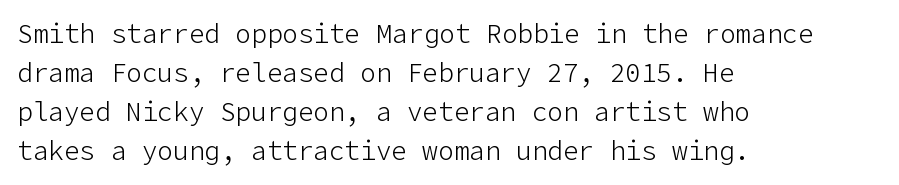
Q: Is the text bold? A: No.
Q: Is the text italic (slanted)? A: No, it is upright.
Q: Is the text underlined? A: No.
Q: How is the paragraph aligned? A: Left-aligned.
Q: Is the spacing between letters normal or unusually wide? A: Normal.
Q: Is the spacing between lines tight, normal or loose? A: Normal.
